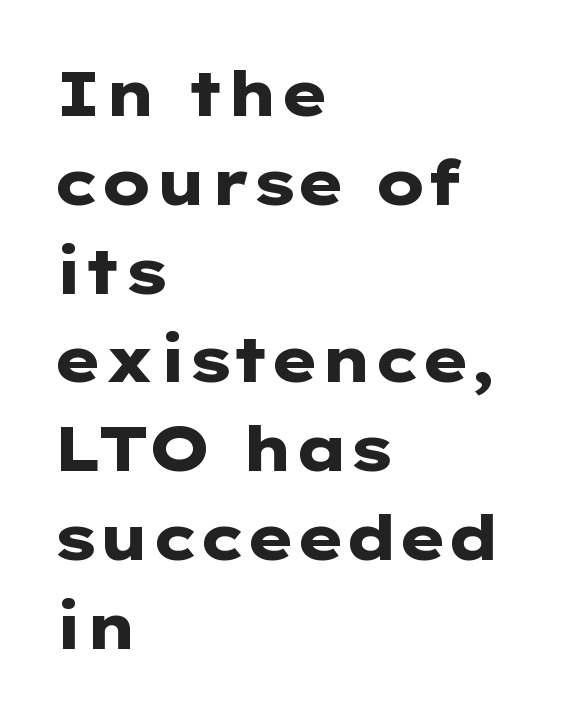
The image shows 63 px heavy, wide sans-serif type, upright; set left-aligned, normal line spacing (1.41x), normal letter spacing, not underlined; low stroke contrast and a medium x-height.
